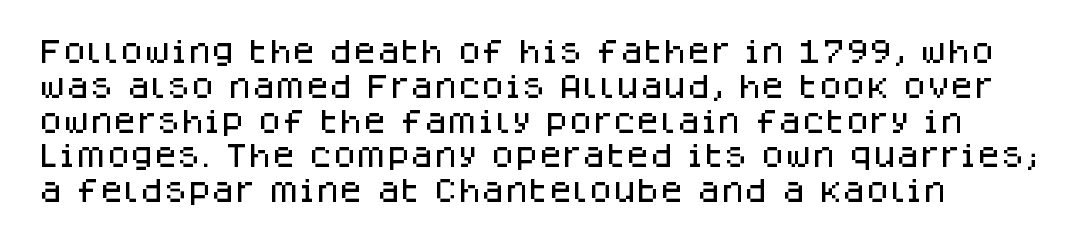
The image shows 27 px text type, upright; set normal line spacing (1.29x), normal letter spacing, not underlined.
